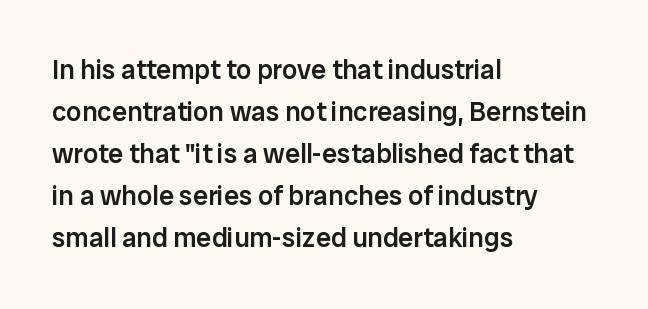
The image shows 27 px text type, upright; set left-aligned, normal line spacing (1.56x), normal letter spacing, not underlined.
